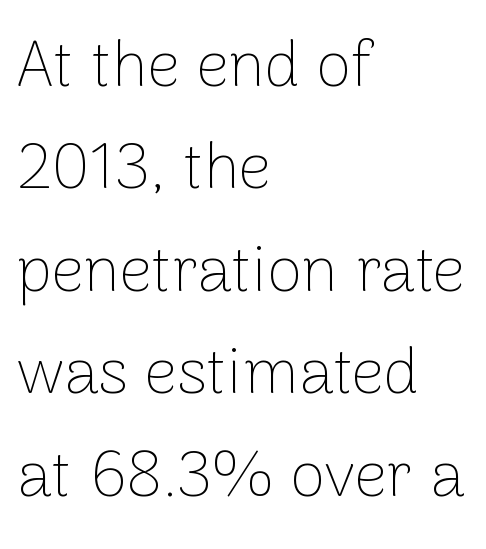
{"serif": "no", "italic": "no", "bold": "no", "weight": "thin", "width": "normal", "stroke_contrast": "low", "x_height": "medium", "monospaced": "no", "underline": "no", "align": "left", "line_spacing": "normal", "line_spacing_ratio": 1.6, "letter_spacing": "normal", "letter_spacing_em": 0.0, "glyph_px": 64}
